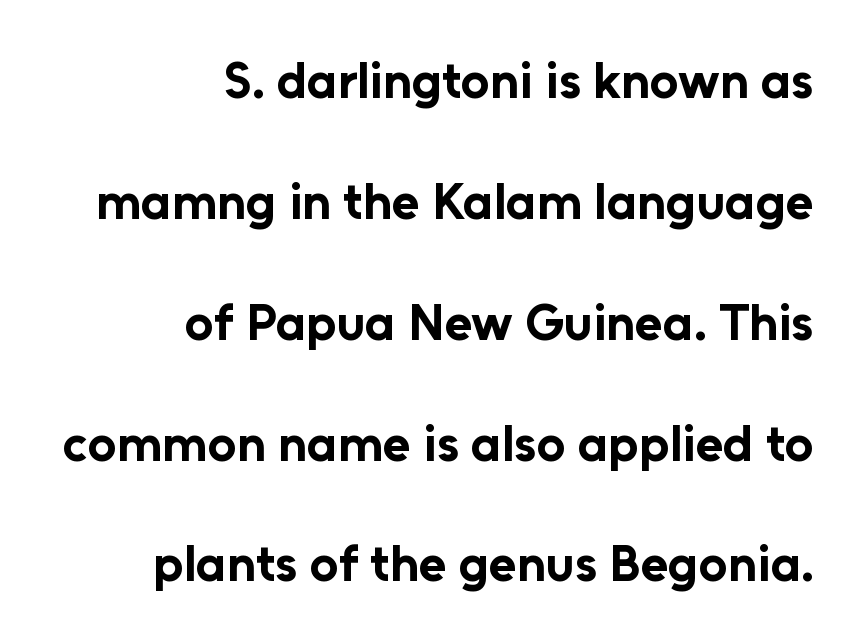
{"serif": "no", "italic": "no", "bold": "yes", "weight": "bold", "width": "normal", "stroke_contrast": "low", "x_height": "medium", "monospaced": "no", "underline": "no", "align": "right", "line_spacing": "loose", "line_spacing_ratio": 2.37, "letter_spacing": "normal", "letter_spacing_em": 0.0, "glyph_px": 51}
